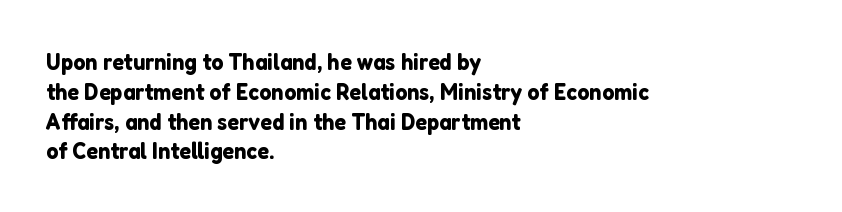
This sample uses an upright cut, with every glyph sitting square on the baseline. The space beneath each line is pristine and unruled. Short note: letters normally spaced. A classic flush-left, rag-right setting is used for this passage.
